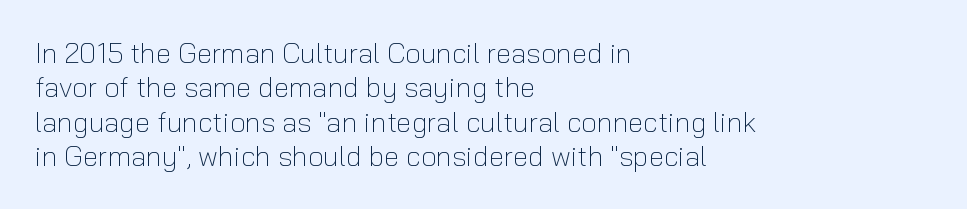
The image shows 28 px light sans-serif type, upright; set left-aligned, line spacing 1.23x, normal letter spacing, not underlined; low stroke contrast and a medium x-height.
